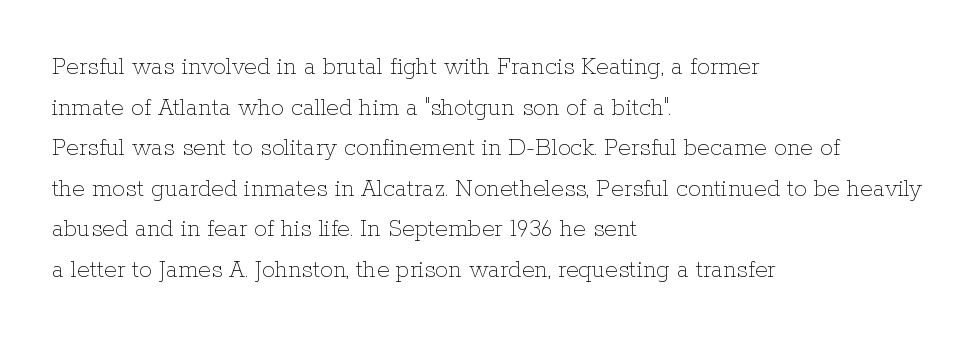
The image shows 26 px text type, upright; set left-aligned, normal line spacing (1.56x), normal letter spacing, not underlined.
